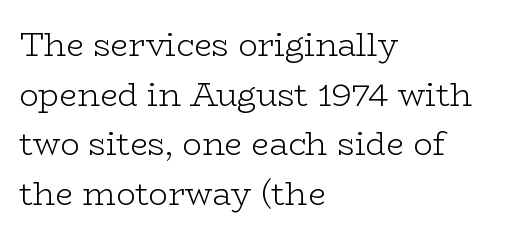
Q: Is the text bold? A: No.
Q: Is the text italic (slanted)? A: No, it is upright.
Q: Is the typeface a serif or a sans-serif typeface? A: Serif.
Q: Is the text underlined? A: No.
Q: How is the paragraph aligned? A: Left-aligned.
Q: Is the spacing between letters normal or unusually wide? A: Normal.
Q: Is the spacing between lines tight, normal or loose? A: Normal.
Q: Width (condensed, normal, or wide)? A: Wide.
Q: Stroke contrast? A: Low.
Q: x-height? A: Medium.
Q: Monospaced? A: No.
